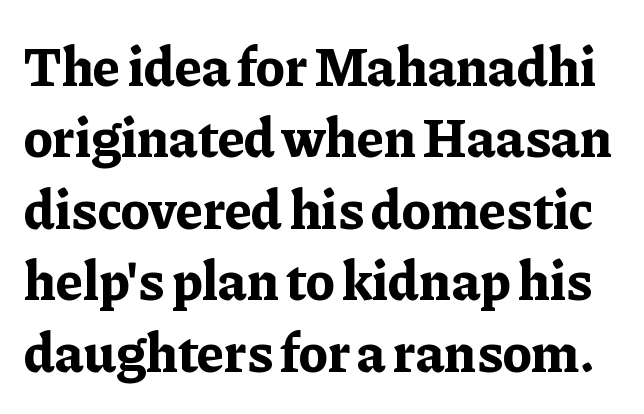
{"serif": "yes", "italic": "no", "bold": "yes", "weight": "bold", "width": "normal", "stroke_contrast": "low", "x_height": "medium", "monospaced": "no", "underline": "no", "line_spacing": "normal", "line_spacing_ratio": 1.3, "letter_spacing": "normal", "letter_spacing_em": 0.0, "glyph_px": 55}
